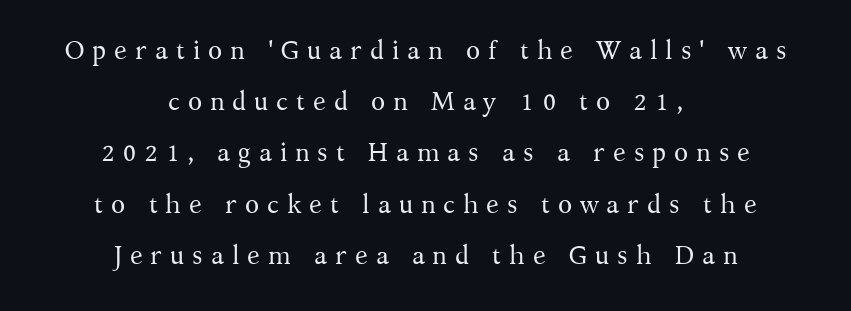
{"italic": "no", "bold": "no", "underline": "no", "align": "center", "line_spacing": "loose", "line_spacing_ratio": 1.97, "letter_spacing": "wide", "letter_spacing_em": 0.3, "glyph_px": 26}
